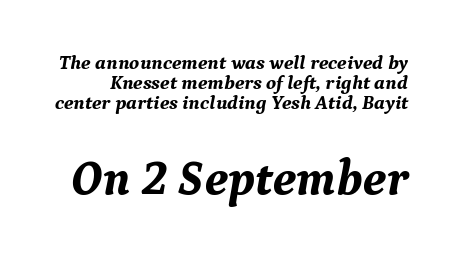
Q: Is the text bold? A: Yes.
Q: Is the text italic (slanted)? A: Yes, it leans right by about 9 degrees.
Q: Is the typeface a serif or a sans-serif typeface? A: Serif.
Q: Is the text underlined? A: No.
Q: Is the spacing between letters normal or unusually wide? A: Normal.
Q: Is the spacing between lines tight, normal or loose? A: Tight.
Q: Which block of text is set in a larger size, the first (top) or the second (bottom)? A: The second (bottom) one.
Q: Width (condensed, normal, or wide)? A: Normal.
Q: Stroke contrast? A: Medium.
Q: x-height? A: Medium.
Q: Monospaced? A: No.
